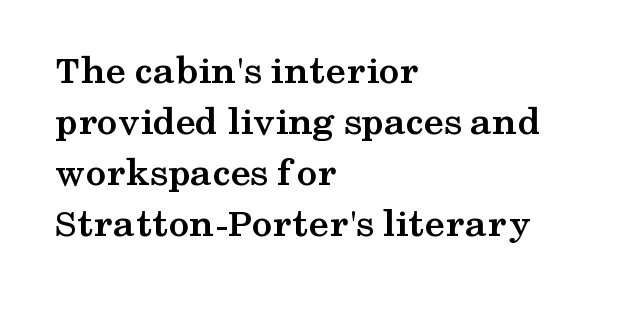
The words here are not underlined. Character widths vary here, with narrow letters taking less room than wide ones. Quick note: not italic, upright. Each letter's strokes conclude with small projecting serifs. Plenty of ink on the page — the face is bold.
